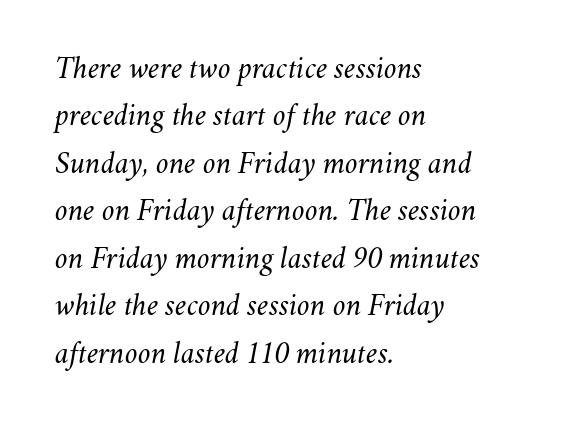
{"italic": "yes", "lean": "right", "slant_degrees": 11, "bold": "no", "weight": "regular", "width": "normal", "stroke_contrast": "medium", "x_height": "small", "monospaced": "no", "underline": "no", "align": "left", "line_spacing": "normal", "line_spacing_ratio": 1.53, "letter_spacing": "normal", "letter_spacing_em": 0.0, "glyph_px": 31}
